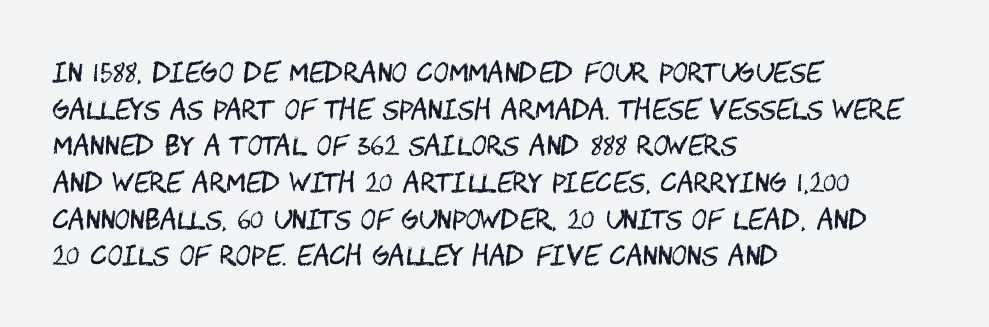
{"italic": "no", "bold": "no", "underline": "no", "align": "left", "line_spacing": "normal", "line_spacing_ratio": 1.41, "letter_spacing": "normal", "letter_spacing_em": 0.0, "glyph_px": 26}
